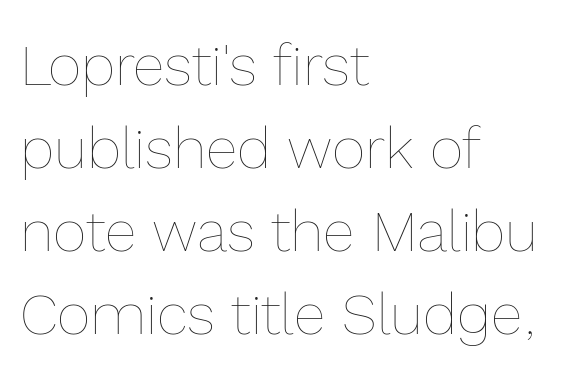
{"italic": "no", "bold": "no", "weight": "thin", "width": "normal", "x_height": "medium", "monospaced": "no", "underline": "no", "align": "left", "line_spacing": "normal", "line_spacing_ratio": 1.43, "letter_spacing": "normal", "letter_spacing_em": 0.0, "glyph_px": 58}
